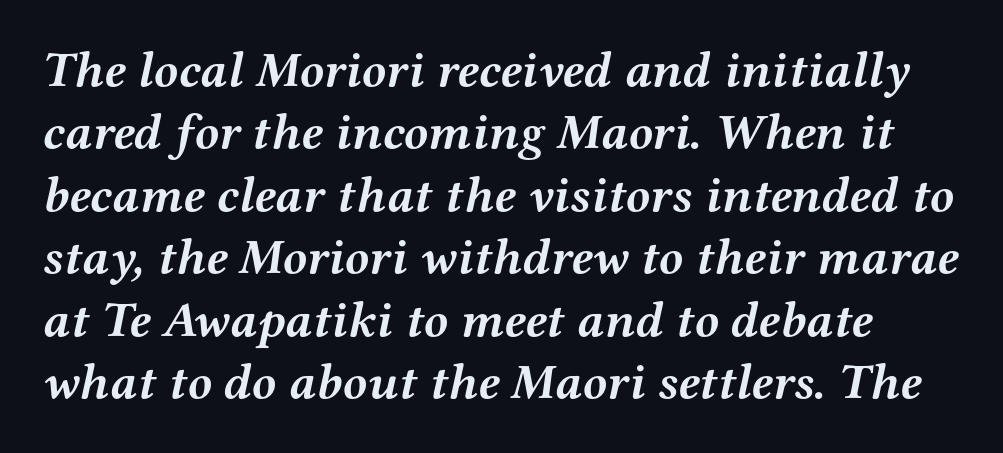
The image shows 50 px semibold, wide serif type, italic (leaning right); set normal line spacing (1.25x), normal letter spacing, not underlined; medium stroke contrast and a medium x-height.
